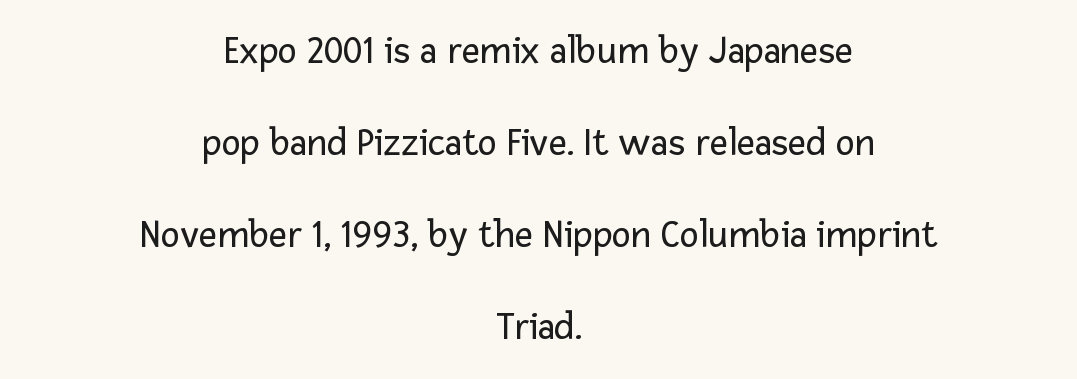
The image shows 40 px regular-weight sans-serif type, upright; set centered, loose line spacing (2.3x), normal letter spacing, not underlined; low stroke contrast and a medium x-height.
